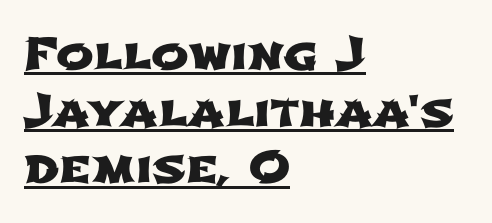
{"serif": "no", "width": "wide", "stroke_contrast": "low", "x_height": "medium", "monospaced": "no", "underline": "yes", "align": "left", "line_spacing": "normal", "line_spacing_ratio": 1.26, "letter_spacing": "normal", "letter_spacing_em": 0.0, "glyph_px": 45}
